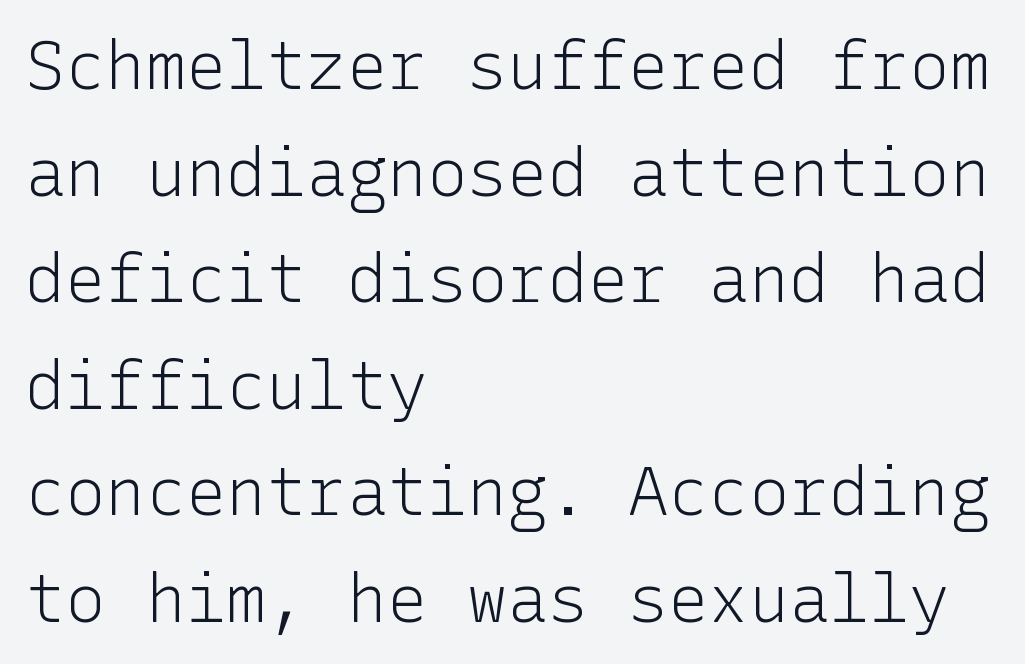
Q: Is the text bold? A: No.
Q: Is the text italic (slanted)? A: No, it is upright.
Q: Is the typeface a serif or a sans-serif typeface? A: Sans-serif.
Q: Is the text underlined? A: No.
Q: How is the paragraph aligned? A: Left-aligned.
Q: Is the spacing between letters normal or unusually wide? A: Normal.
Q: Is the spacing between lines tight, normal or loose? A: Normal.
Q: Width (condensed, normal, or wide)? A: Normal.
Q: Stroke contrast? A: Low.
Q: x-height? A: Medium.
